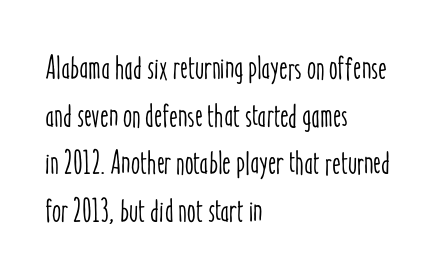
The specimen reads as upright at a glance. Letter spacing: default. The text block is weighted toward the left margin, trailing off unevenly rightward. Normally led — the rows are evenly, conventionally spaced. Anything drawn beneath the words? Only blank space.
